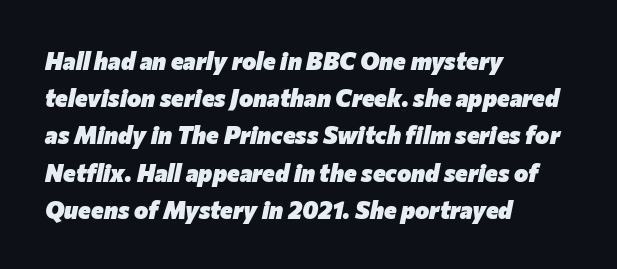
Is the type slanted? Yes — the strokes lean at a clear angle. Horizontally, the lines are justified to the leading edge only. Beneath every word, the page is bare. Glyph-to-glyph distance matches everyday printed text. The typesetting leans heavy: a genuine bold.
